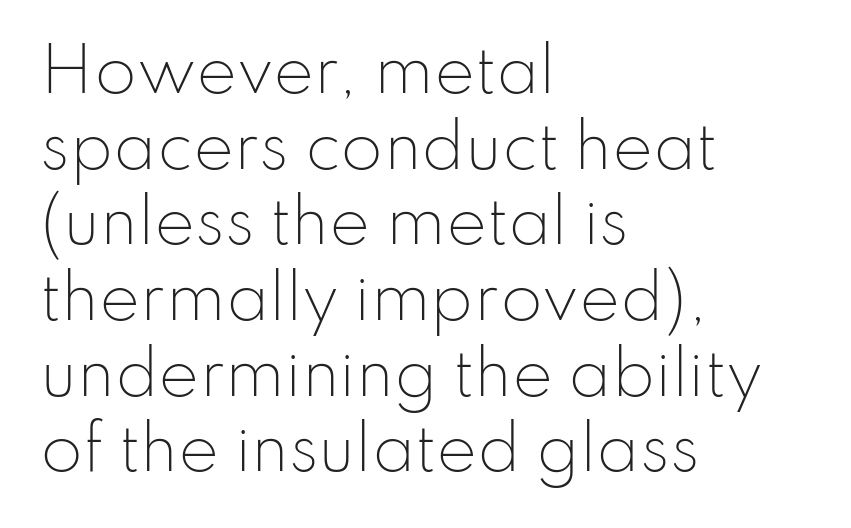
{"serif": "no", "italic": "no", "bold": "no", "weight": "light", "width": "normal", "stroke_contrast": "low", "x_height": "small", "monospaced": "no", "underline": "no", "align": "left", "line_spacing_ratio": 1.24, "letter_spacing": "normal", "letter_spacing_em": 0.0, "glyph_px": 61}
